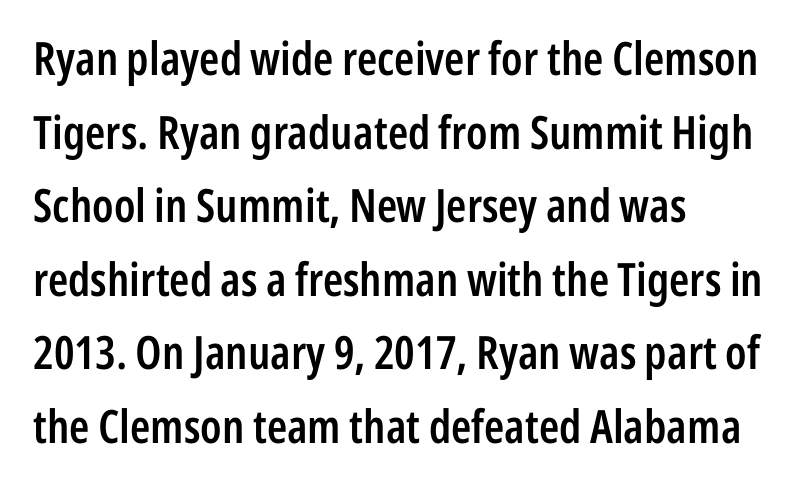
The image shows 46 px semibold, condensed sans-serif type, upright; set left-aligned, normal line spacing (1.6x), normal letter spacing, not underlined; low stroke contrast and a medium x-height.
